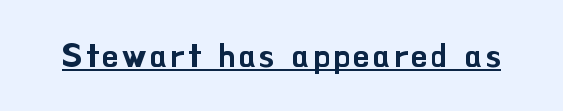
{"serif": "no", "italic": "no", "width": "normal", "stroke_contrast": "low", "x_height": "small", "monospaced": "no", "underline": "yes", "glyph_px": 32}
